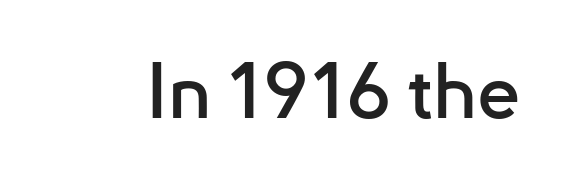
Q: Is the text italic (slanted)? A: No, it is upright.
Q: Is the typeface a serif or a sans-serif typeface? A: Sans-serif.
Q: Is the text underlined? A: No.
Q: Is the spacing between letters normal or unusually wide? A: Normal.
Q: Width (condensed, normal, or wide)? A: Normal.
Q: Stroke contrast? A: Low.
Q: x-height? A: Small.
Q: Monospaced? A: No.
